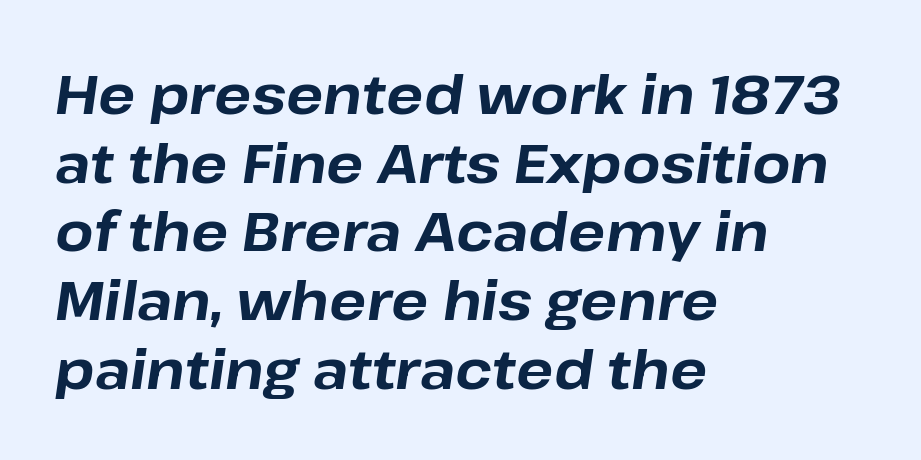
Q: Is the text bold? A: Yes.
Q: Is the text italic (slanted)? A: Yes, it leans right by about 8 degrees.
Q: Is the text underlined? A: No.
Q: How is the paragraph aligned? A: Left-aligned.
Q: Is the spacing between letters normal or unusually wide? A: Normal.
Q: Is the spacing between lines tight, normal or loose? A: Normal.
Q: Width (condensed, normal, or wide)? A: Normal.
Q: Stroke contrast? A: Low.
Q: x-height? A: Medium.
Q: Monospaced? A: No.
